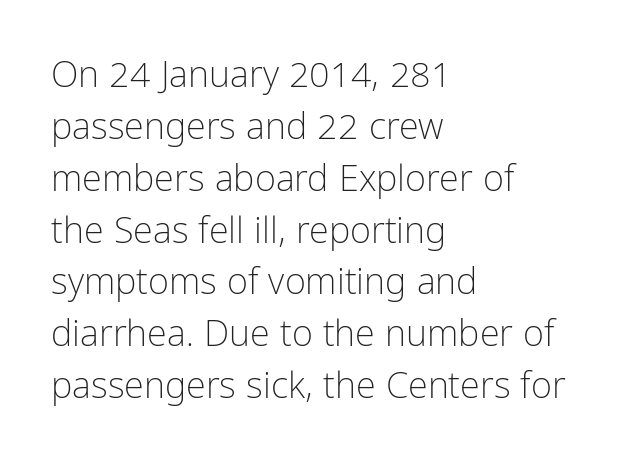
{"serif": "no", "italic": "no", "bold": "no", "weight": "light", "width": "condensed", "stroke_contrast": "low", "x_height": "medium", "monospaced": "no", "underline": "no", "align": "left", "line_spacing": "normal", "line_spacing_ratio": 1.44, "letter_spacing": "normal", "letter_spacing_em": 0.0, "glyph_px": 36}
